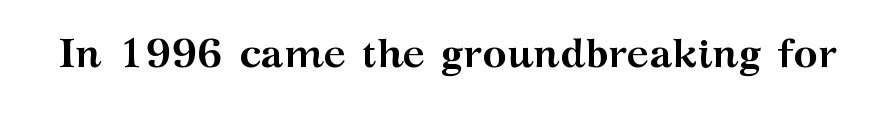
The image shows 41 px semibold, wide serif type, upright; set normal letter spacing, not underlined; medium stroke contrast and a medium x-height.
